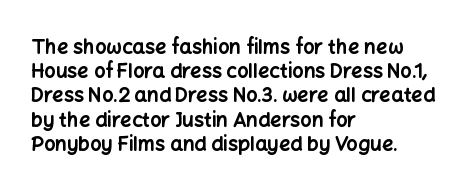
Descenders hang freely into open space. The paragraph has a hard left edge and a soft right edge. It's the straight-up-and-down kind of type. Observe the ordinary spacing: letters are neighbours, not strangers. Weight check: bold — yes, fully.
